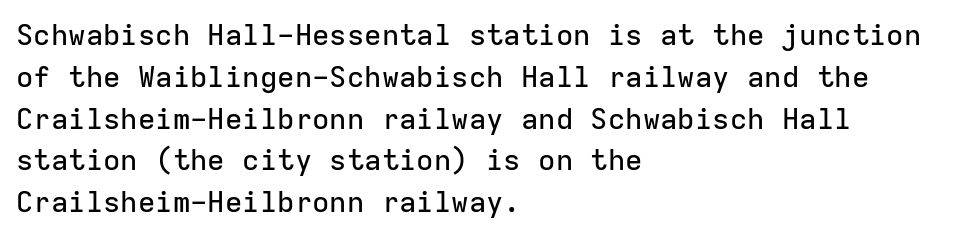
Notice how the passage keeps a crisp vertical edge on the left only. Characters remain perfectly vertical along every line. Regarding leading, the lines here are spaced in the standard way. A typesetter would call this monospace, since all characters share one set width. Has an underline been added? It has not.
